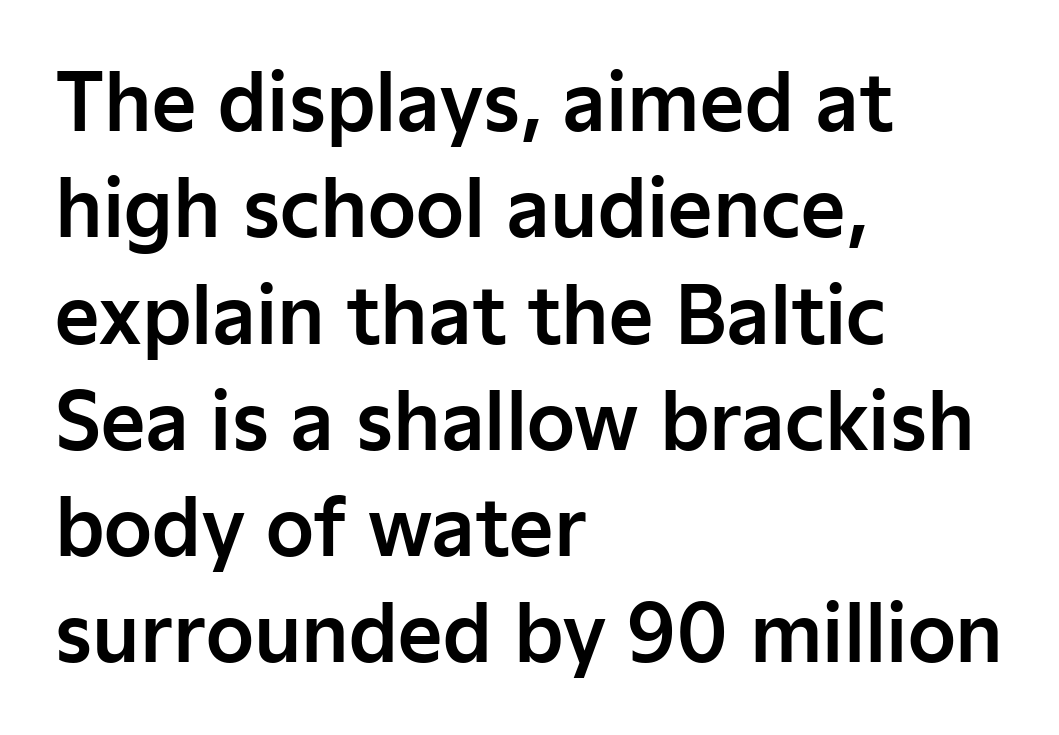
{"serif": "no", "italic": "no", "width": "normal", "stroke_contrast": "low", "x_height": "medium", "monospaced": "no", "underline": "no", "align": "left", "line_spacing": "normal", "line_spacing_ratio": 1.38, "letter_spacing": "normal", "letter_spacing_em": 0.0, "glyph_px": 77}
